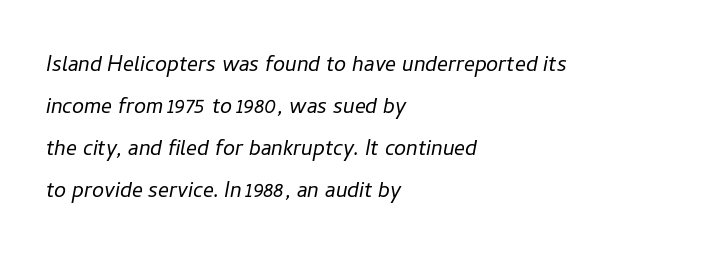
{"italic": "yes", "lean": "right", "slant_degrees": 11, "bold": "no", "underline": "no", "align": "left", "line_spacing": "normal", "line_spacing_ratio": 1.56, "letter_spacing": "normal", "letter_spacing_em": 0.0, "glyph_px": 27}
